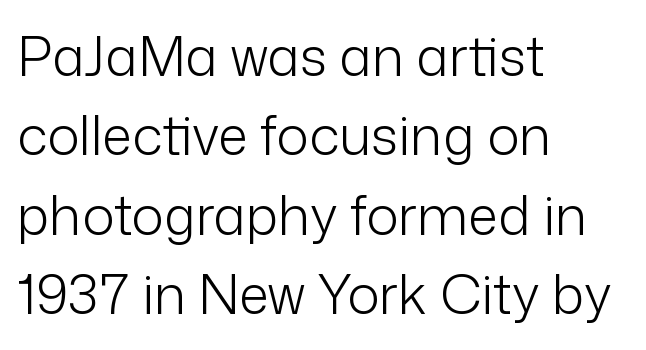
The image shows 54 px light sans-serif type, upright; set left-aligned, normal line spacing (1.47x), normal letter spacing, not underlined; low stroke contrast and a medium x-height.
